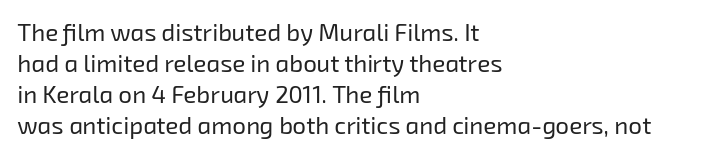
Q: Is the text bold? A: No.
Q: Is the text underlined? A: No.
Q: How is the paragraph aligned? A: Left-aligned.
Q: Is the spacing between letters normal or unusually wide? A: Normal.
Q: Is the spacing between lines tight, normal or loose? A: Normal.
